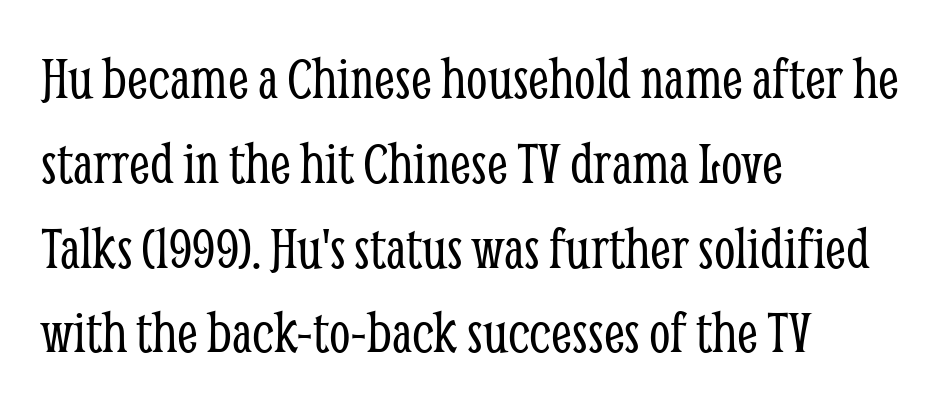
The image shows 61 px light, condensed serif type, upright; set left-aligned, normal line spacing (1.39x), normal letter spacing, not underlined; low stroke contrast and a medium x-height.
